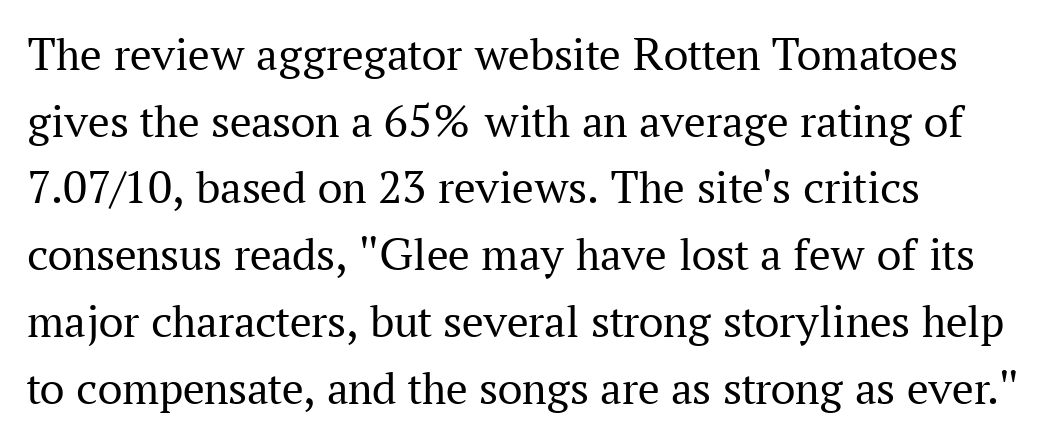
The image shows 48 px regular-weight serif type, upright; set left-aligned, normal line spacing (1.39x), normal letter spacing, not underlined; medium stroke contrast and a medium x-height.
